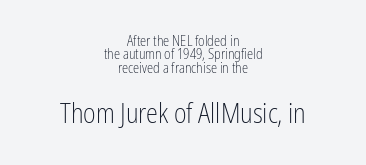
Tall strokes in this sample are plumb rather than angled. The strip under each line holds only bare page. The rendering positions every line midway between the sides. These lines keep a tight, regular rhythm from letter to letter.
